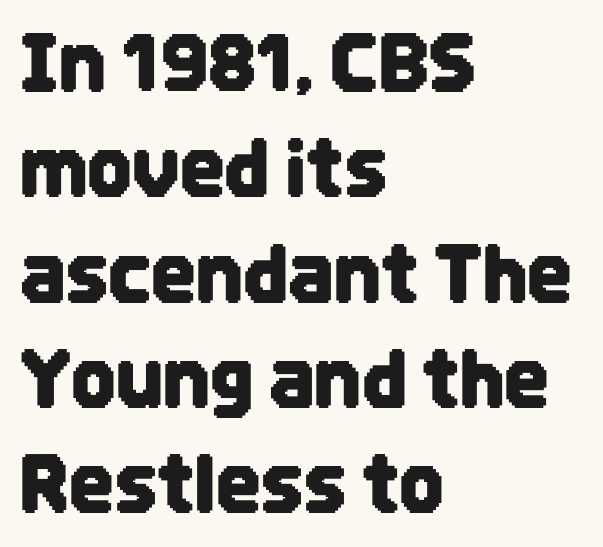
The image shows 78 px condensed sans-serif type, upright; set left-aligned, normal line spacing (1.35x), normal letter spacing, not underlined; low stroke contrast and a large x-height.
